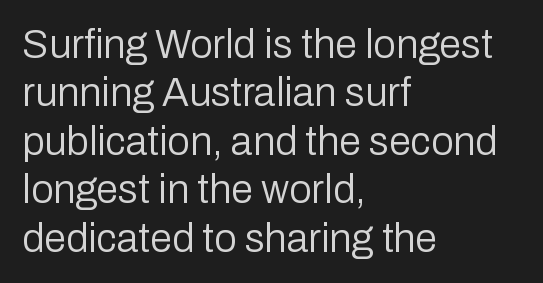
The specimen omits any rule beneath the text block's lines. Quick note: not italic, upright. Teacher's note: observe the even left margin — that is flush-left alignment. You can tell from the bare stems that sans-serif type was used. Character widths vary here, with narrow letters taking less room than wide ones.
